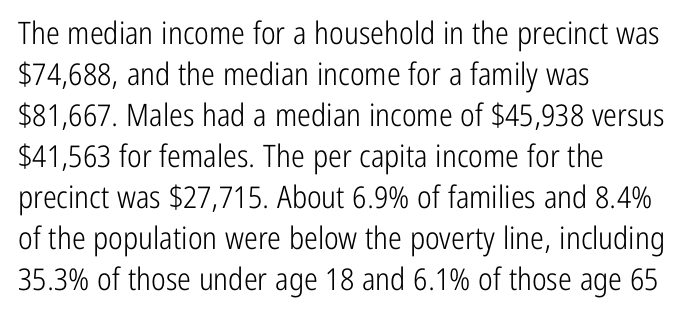
This is sans-serif lettering, the kind often seen on screens and signage. Each line starts at the same left margin while the right side varies. The string is rendered with underlining switched off. The strokes carry an ordinary text weight at most.
